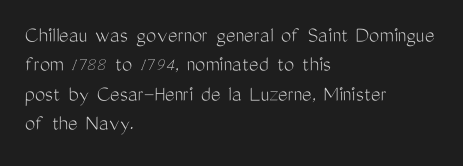
{"italic": "no", "bold": "no", "underline": "no", "align": "left", "line_spacing": "normal", "line_spacing_ratio": 1.28, "letter_spacing": "normal", "letter_spacing_em": 0.0, "glyph_px": 23}
